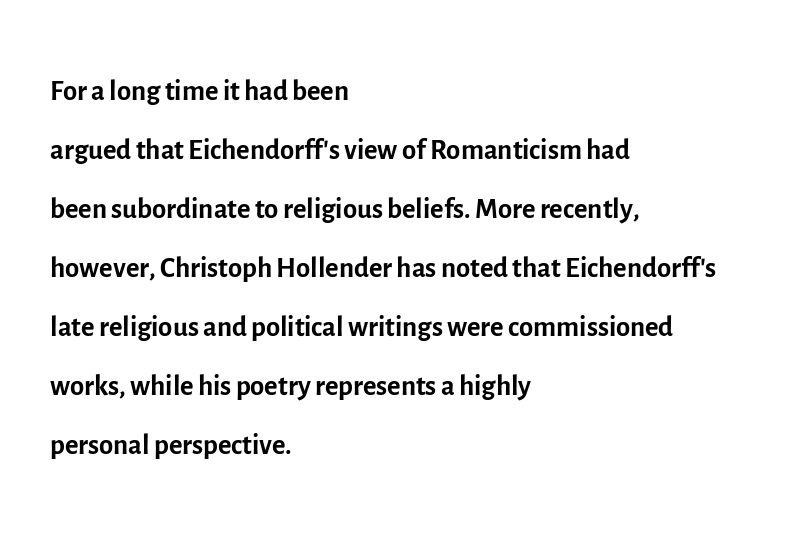
Q: Is the text bold? A: No.
Q: Is the text italic (slanted)? A: No, it is upright.
Q: Is the typeface a serif or a sans-serif typeface? A: Sans-serif.
Q: Is the text underlined? A: No.
Q: How is the paragraph aligned? A: Left-aligned.
Q: Is the spacing between letters normal or unusually wide? A: Normal.
Q: Is the spacing between lines tight, normal or loose? A: Normal.
Q: Width (condensed, normal, or wide)? A: Normal.
Q: x-height? A: Medium.
Q: Monospaced? A: No.
